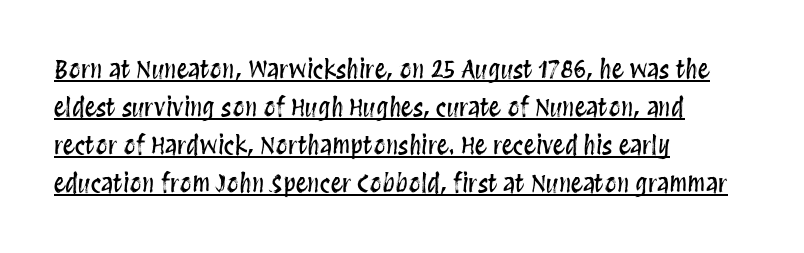
The type sits square on the baseline with zero lean. Teacher's note: observe the even left margin — that is flush-left alignment. A rule runs beneath these lines of type. Here the glyphs are tracked normally, forming tight word shapes.
